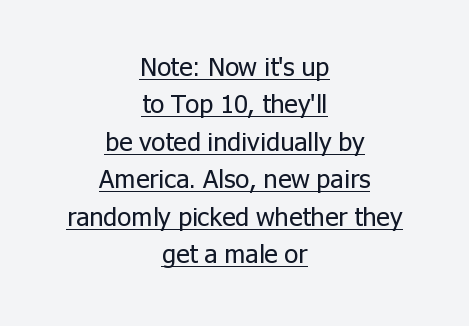
Q: Is the text bold? A: No.
Q: Is the text italic (slanted)? A: No, it is upright.
Q: Is the text underlined? A: Yes.
Q: How is the paragraph aligned? A: Centered.
Q: Is the spacing between letters normal or unusually wide? A: Normal.
Q: Is the spacing between lines tight, normal or loose? A: Normal.
